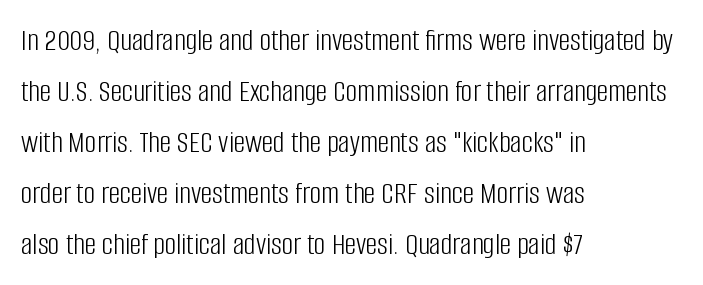
The typography opts for an upright posture over an oblique one. Clear beneath every line of the passage. Reading down the column, the eye jumps a familiar distance to each next line. Which margin do the lines hug? The left one — the right edge is uneven. The font family rendered here belongs to the sans-serif group.
